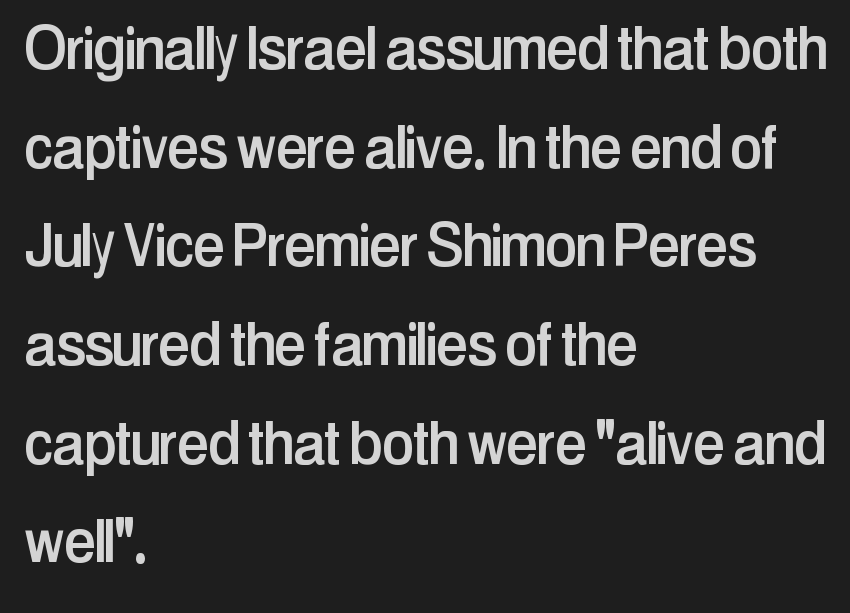
{"serif": "no", "italic": "no", "width": "condensed", "stroke_contrast": "low", "x_height": "medium", "monospaced": "no", "underline": "no", "align": "left", "line_spacing": "normal", "line_spacing_ratio": 1.37, "letter_spacing": "normal", "letter_spacing_em": 0.0, "glyph_px": 72}
